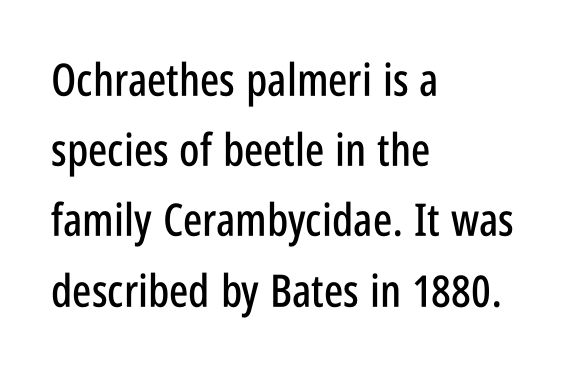
Each word holds together tightly as a unit, with standard inter-letter gaps. Note the varied advance widths — an 'i' is clearly narrower than an 'm'. The lines sit at an ordinary, default distance from one another. In terms of posture, this sample is upright. Does the type have serifs? No, each stem ends abruptly. The zone under the glyphs is completely vacant.
